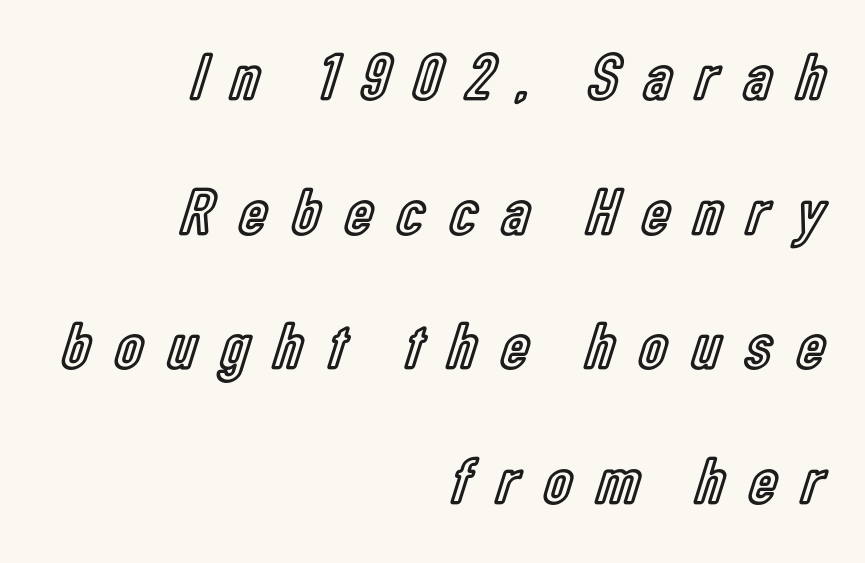
Q: Is the text italic (slanted)? A: Yes.
Q: Is the text underlined? A: No.
Q: How is the paragraph aligned? A: Right-aligned.
Q: Is the spacing between letters normal or unusually wide? A: Unusually wide.
Q: Is the spacing between lines tight, normal or loose? A: Loose.
Q: Width (condensed, normal, or wide)? A: Condensed.
Q: x-height? A: Medium.
Q: Monospaced? A: No.
